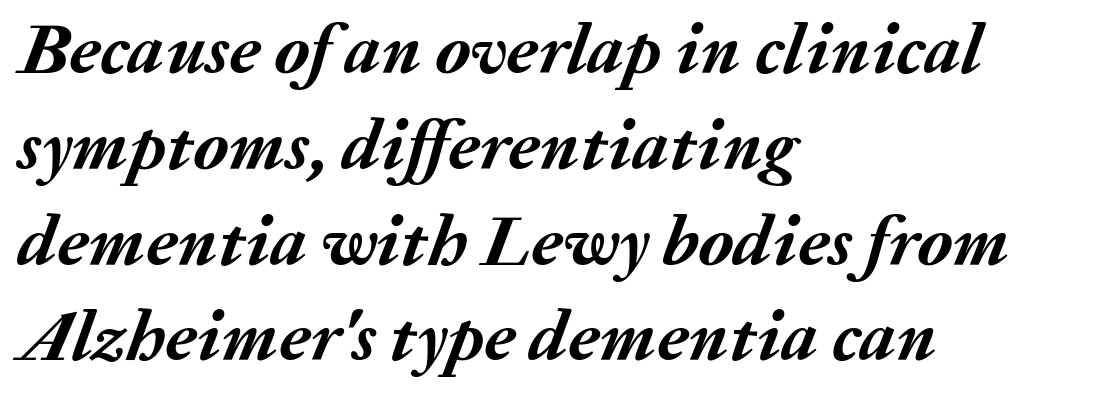
There is no visible air inserted between adjacent glyphs. The specimen omits any rule beneath the text block's lines. Is there much room between lines? A standard amount, neither cramped nor airy. The whole block is typeset with a tilt.
